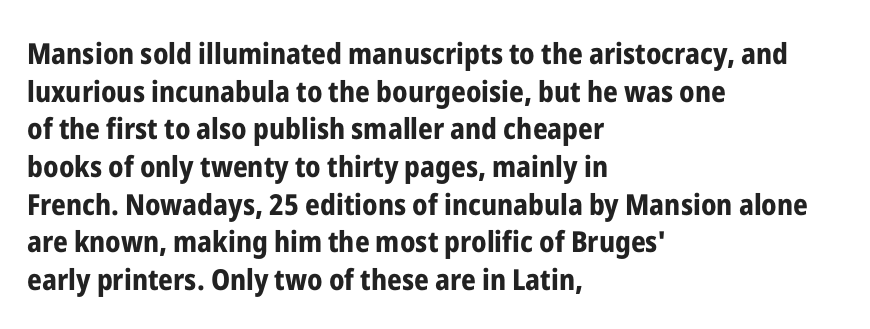
Q: Is the text bold? A: Yes.
Q: Is the text italic (slanted)? A: No, it is upright.
Q: Is the typeface a serif or a sans-serif typeface? A: Sans-serif.
Q: Is the text underlined? A: No.
Q: How is the paragraph aligned? A: Left-aligned.
Q: Is the spacing between letters normal or unusually wide? A: Normal.
Q: Is the spacing between lines tight, normal or loose? A: Normal.
Q: Width (condensed, normal, or wide)? A: Condensed.
Q: Stroke contrast? A: Low.
Q: x-height? A: Medium.
Q: Monospaced? A: No.
